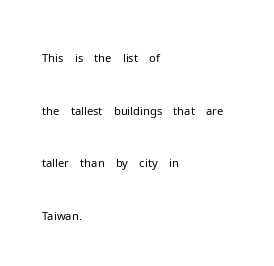
{"italic": "no", "bold": "no", "underline": "no", "align": "left", "line_spacing": "loose", "line_spacing_ratio": 2.29, "letter_spacing": "normal", "letter_spacing_em": 0.0, "glyph_px": 23}
